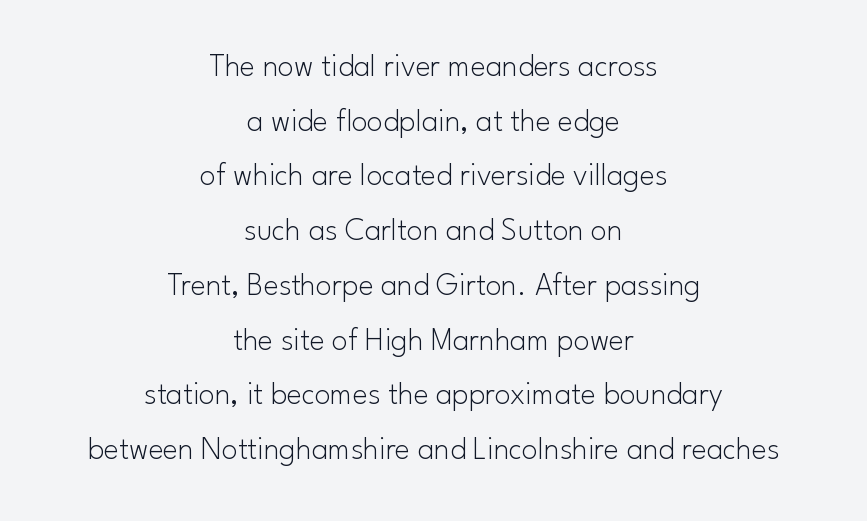
{"serif": "no", "italic": "no", "bold": "no", "weight": "light", "width": "normal", "stroke_contrast": "low", "x_height": "small", "monospaced": "no", "underline": "no", "align": "center", "line_spacing_ratio": 1.71, "letter_spacing": "normal", "letter_spacing_em": 0.0, "glyph_px": 32}
